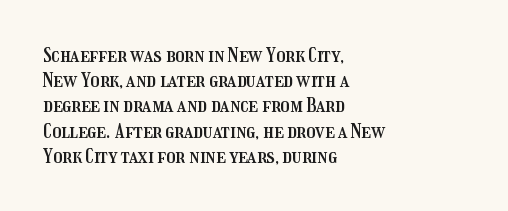
These lines keep a tight, regular rhythm from letter to letter. Successive baselines arrive at the customary interval. Unmarked baselines from the first word to the last. Casual observation: everything's shoved over to the left. This sample uses an upright cut, with every glyph sitting square on the baseline.
